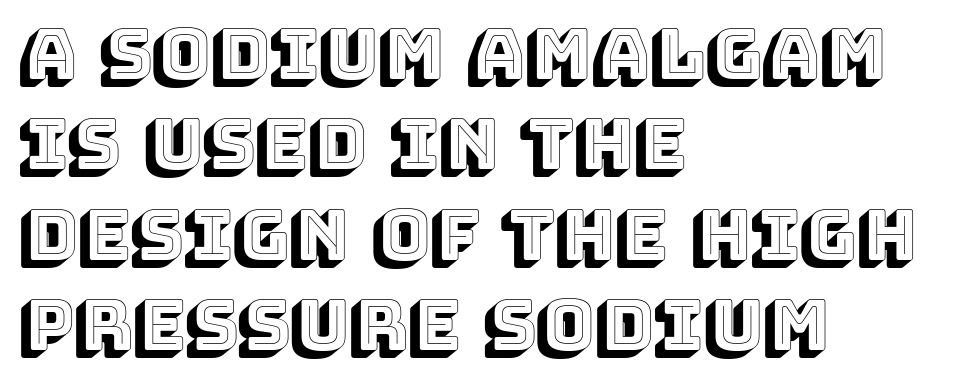
Q: Is the text italic (slanted)? A: No, it is upright.
Q: Is the text underlined? A: No.
Q: How is the paragraph aligned? A: Left-aligned.
Q: Is the spacing between letters normal or unusually wide? A: Normal.
Q: Is the spacing between lines tight, normal or loose? A: Normal.
Q: Width (condensed, normal, or wide)? A: Normal.
Q: x-height? A: Large.
Q: Monospaced? A: No.
